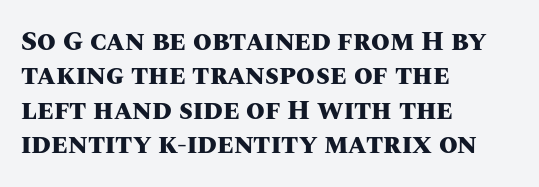
{"italic": "no", "bold": "yes", "underline": "no", "align": "left", "line_spacing": "normal", "line_spacing_ratio": 1.27, "letter_spacing": "normal", "letter_spacing_em": 0.0, "glyph_px": 27}
